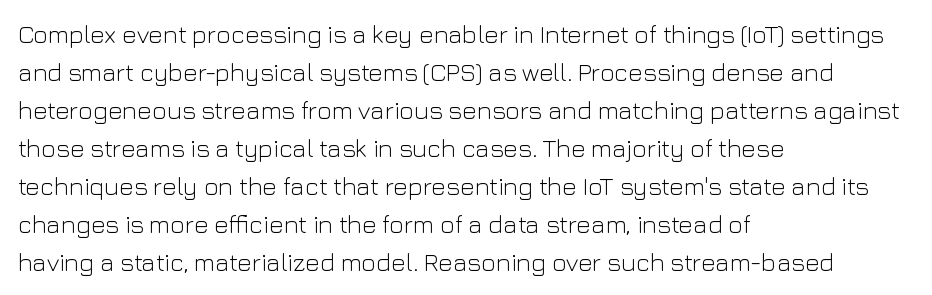
Q: Is the text bold? A: No.
Q: Is the text italic (slanted)? A: No, it is upright.
Q: Is the text underlined? A: No.
Q: How is the paragraph aligned? A: Left-aligned.
Q: Is the spacing between letters normal or unusually wide? A: Normal.
Q: Is the spacing between lines tight, normal or loose? A: Normal.
